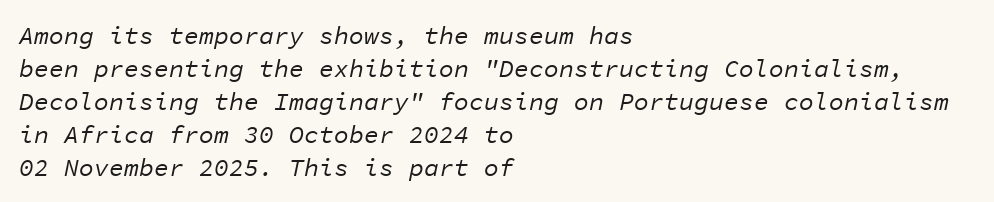
{"italic": "yes", "lean": "right", "slant_degrees": 11, "bold": "no", "underline": "no", "align": "left", "line_spacing": "normal", "line_spacing_ratio": 1.32, "letter_spacing": "normal", "letter_spacing_em": 0.0, "glyph_px": 25}
